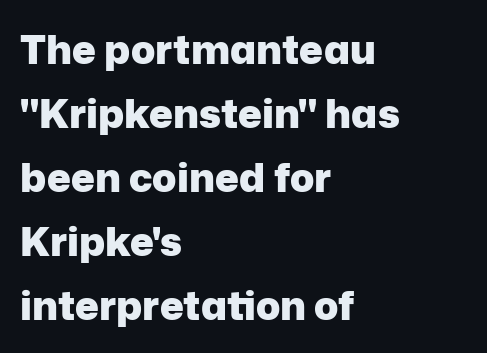
{"serif": "no", "italic": "no", "bold": "yes", "weight": "heavy", "width": "normal", "stroke_contrast": "low", "x_height": "medium", "monospaced": "no", "underline": "no", "align": "left", "line_spacing": "normal", "line_spacing_ratio": 1.6, "letter_spacing": "normal", "letter_spacing_em": 0.0, "glyph_px": 40}
